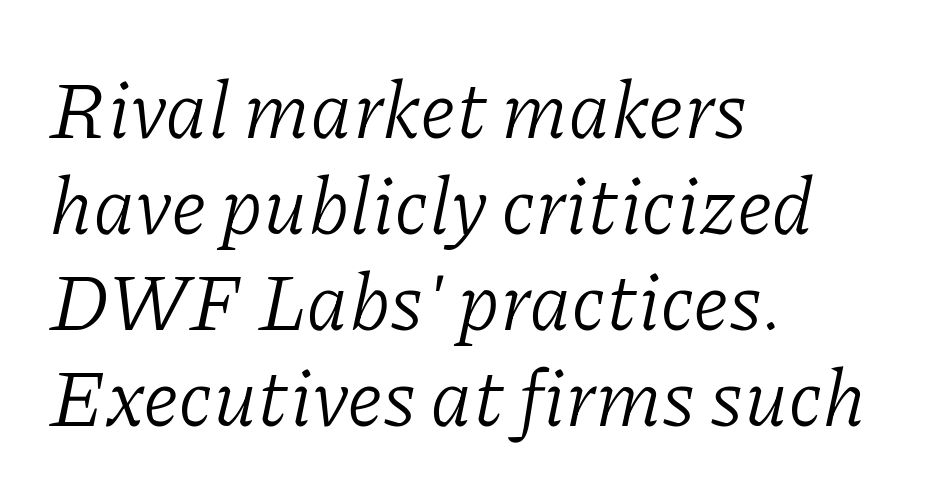
In terms of posture, this sample is oblique. Nothing unusual about the tracking: characters are spaced as the font intends. These lines stack with their left ends in a neat column. This rendering features lettering with no underline. Type style note: has serifs. Summary of weight: not heavy and not bold.
